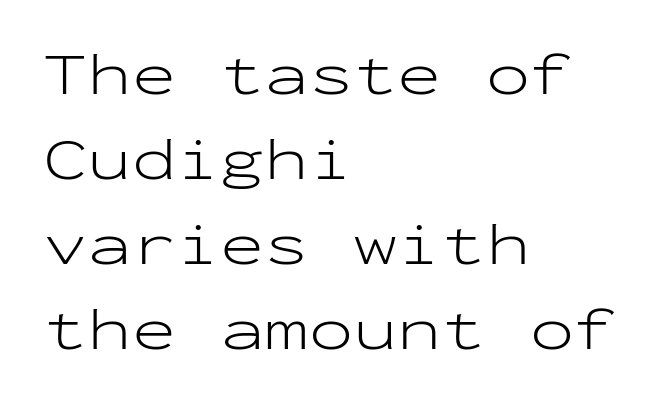
{"serif": "no", "italic": "no", "bold": "no", "weight": "light", "width": "wide", "stroke_contrast": "low", "x_height": "medium", "monospaced": "yes", "underline": "no", "align": "left", "line_spacing": "normal", "line_spacing_ratio": 1.44, "letter_spacing": "normal", "letter_spacing_em": 0.0, "glyph_px": 59}
